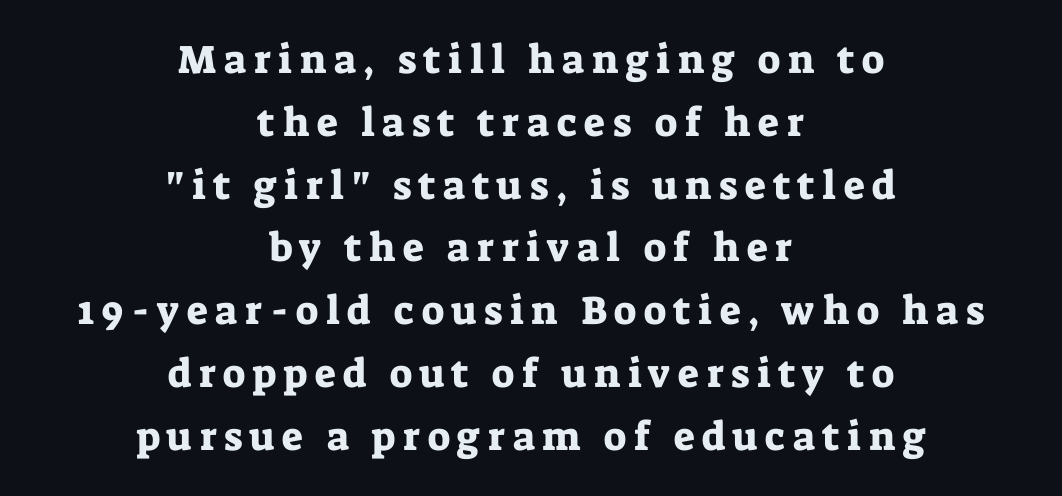
The image shows 40 px serif type, upright; set centered, normal line spacing (1.57x), not underlined; low stroke contrast and a medium x-height.
